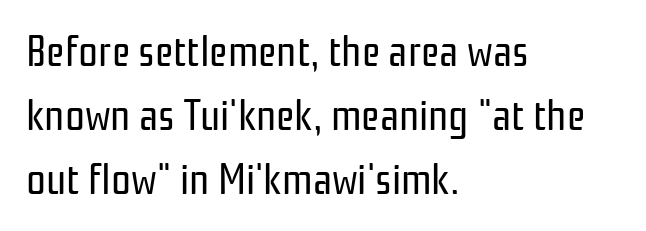
{"serif": "no", "italic": "no", "bold": "no", "weight": "regular", "width": "condensed", "stroke_contrast": "low", "x_height": "medium", "monospaced": "no", "underline": "no", "align": "left", "line_spacing": "normal", "line_spacing_ratio": 1.45, "letter_spacing": "normal", "letter_spacing_em": 0.0, "glyph_px": 44}
